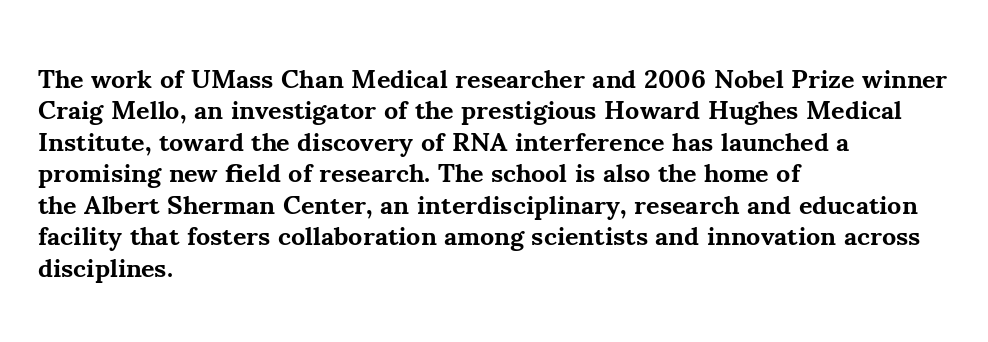
The image shows 26 px bold type, upright; set left-aligned, line spacing 1.21x, normal letter spacing, not underlined.
